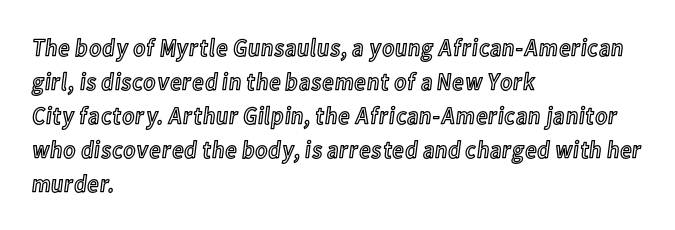
{"underline": "no", "align": "left", "line_spacing": "normal", "line_spacing_ratio": 1.36, "letter_spacing": "normal", "letter_spacing_em": 0.0, "glyph_px": 25}
